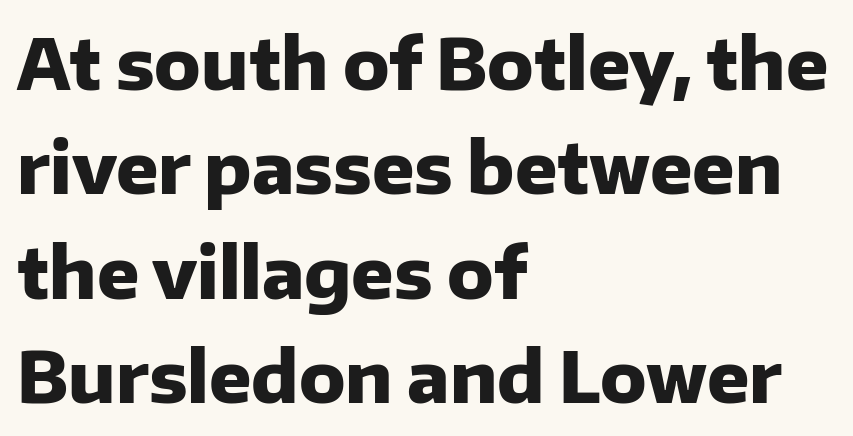
{"serif": "no", "italic": "no", "bold": "yes", "weight": "heavy", "width": "normal", "stroke_contrast": "low", "x_height": "medium", "monospaced": "no", "underline": "no", "align": "left", "line_spacing": "normal", "line_spacing_ratio": 1.49, "letter_spacing": "normal", "letter_spacing_em": 0.0, "glyph_px": 70}
